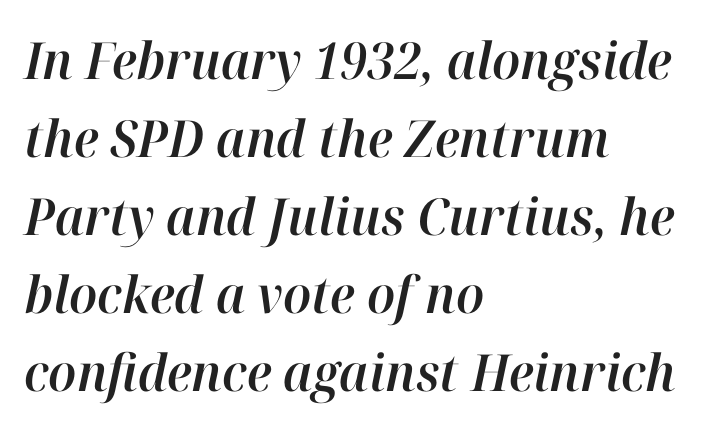
The image shows 51 px text type, italic (leaning right); set left-aligned, normal line spacing (1.53x), normal letter spacing, not underlined; high stroke contrast and a medium x-height.
